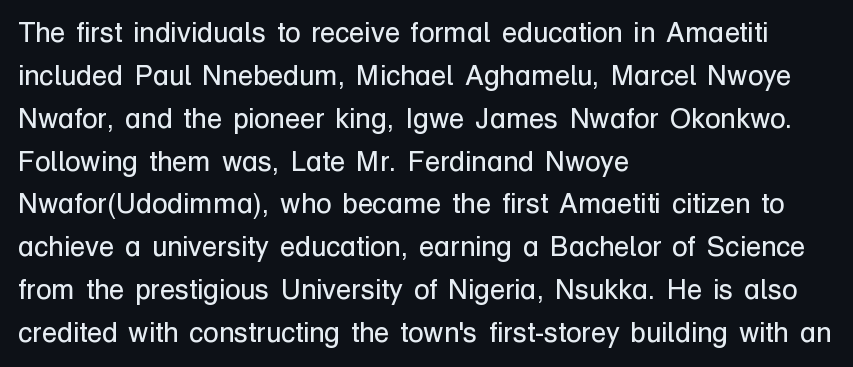
The image shows 28 px regular-weight sans-serif type, upright; set left-aligned, normal line spacing (1.53x), normal letter spacing, not underlined; low stroke contrast and a medium x-height.
